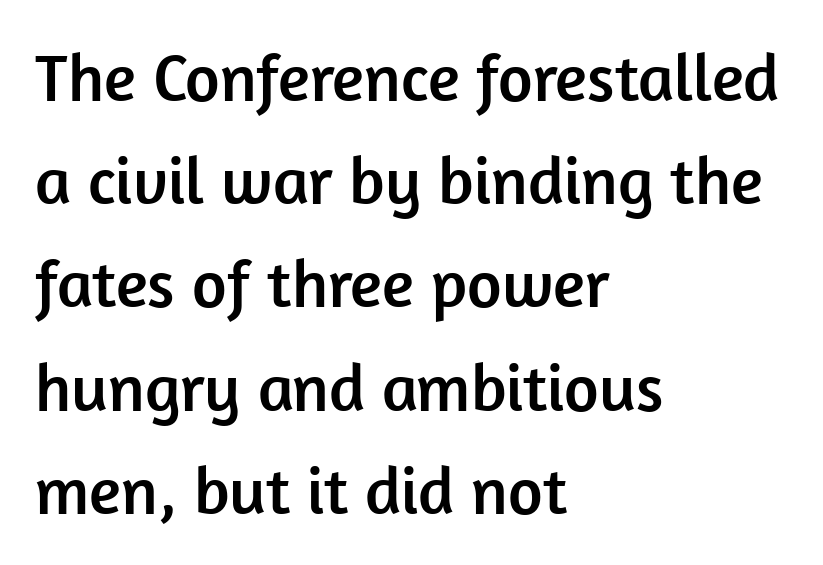
The image shows 67 px sans-serif type, upright; set left-aligned, normal line spacing (1.54x), normal letter spacing, not underlined; low stroke contrast and a medium x-height.
